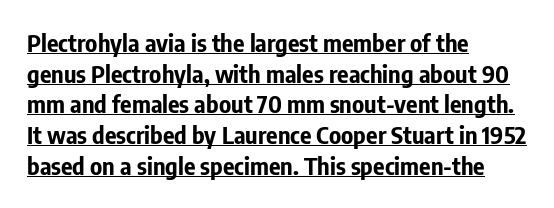
{"italic": "no", "bold": "yes", "underline": "yes", "align": "left", "line_spacing": "normal", "line_spacing_ratio": 1.28, "letter_spacing": "normal", "letter_spacing_em": 0.0, "glyph_px": 24}
